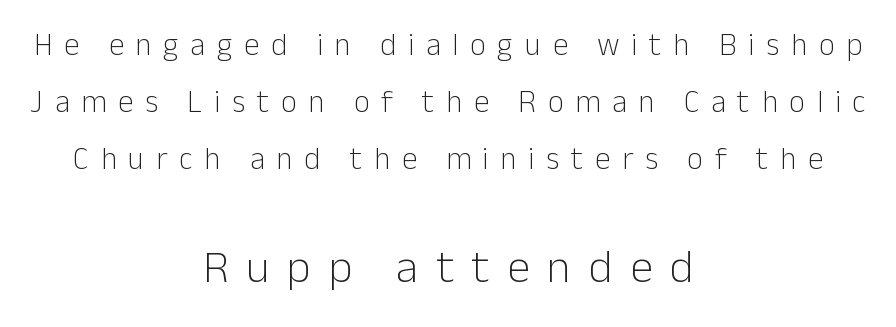
The letters carry no serifs — their stems end cleanly without finishing strokes. Think standard paragraph weight, or any step lighter than that. Looks like regular typesetting: each glyph gets only the width it needs. Vertical strokes here are truly vertical. Just letters on the line, the space beneath them empty. Every row of glyphs is offset so its center matches the block's center.
